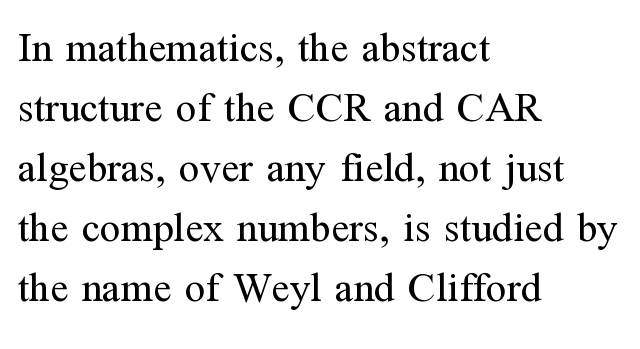
The font's upright variant was chosen for this text. The letterforms sit at book weight or below. Where is the straight margin? On the left. Here the designer chose a conventional face with non-uniform glyph widths. Each word holds together tightly as a unit, with standard inter-letter gaps.
